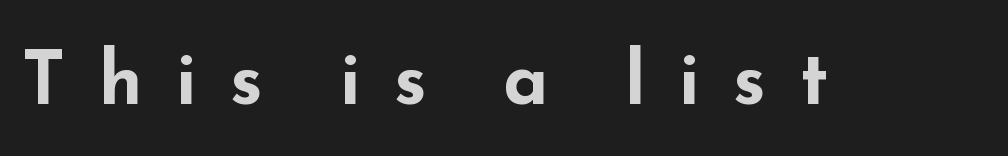
The image shows 74 px bold, wide sans-serif type, upright; set unusually wide letter spacing (+0.45 em), not underlined; low stroke contrast and a small x-height.
